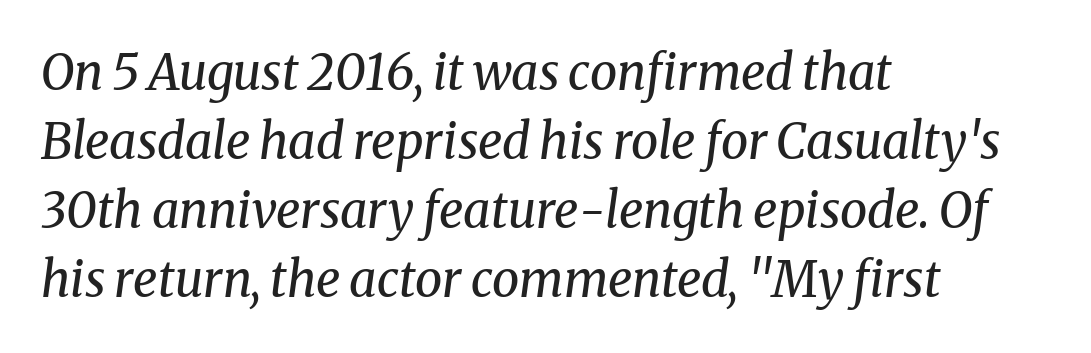
Q: Is the text bold? A: No.
Q: Is the text italic (slanted)? A: Yes, it leans right by about 8 degrees.
Q: Is the typeface a serif or a sans-serif typeface? A: Serif.
Q: Is the text underlined? A: No.
Q: How is the paragraph aligned? A: Left-aligned.
Q: Is the spacing between letters normal or unusually wide? A: Normal.
Q: Is the spacing between lines tight, normal or loose? A: Normal.
Q: Width (condensed, normal, or wide)? A: Normal.
Q: Stroke contrast? A: Medium.
Q: x-height? A: Medium.
Q: Monospaced? A: No.
